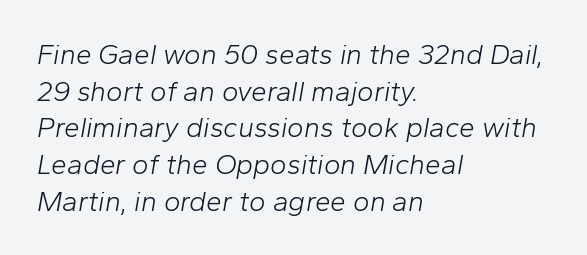
The image shows 28 px light type, italic (leaning right); set left-aligned, normal line spacing (1.31x), normal letter spacing, not underlined; low stroke contrast and a medium x-height.
